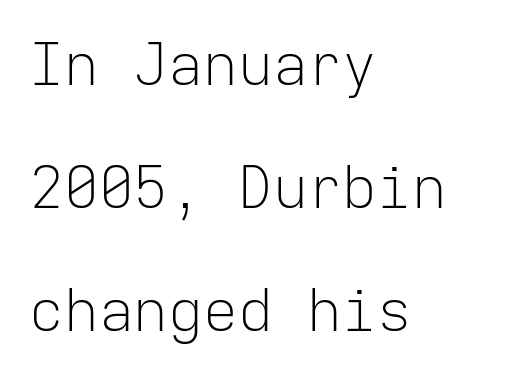
The strokes carry an ordinary text weight at most. Monospaced: the letters line up in strict vertical columns. The leading is generous, giving the passage an open texture. To sum up the face: it is a sans, with no serifs. The foot of each line stays bare and open.
